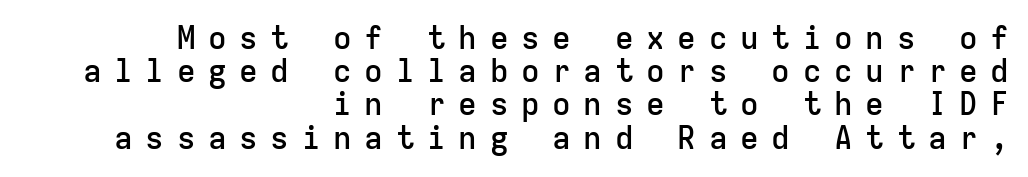
The image shows 31 px semibold sans-serif type, upright, monospaced; set right-aligned, tight line spacing (1.07x), unusually wide letter spacing (+0.41 em), not underlined; low stroke contrast and a medium x-height.
